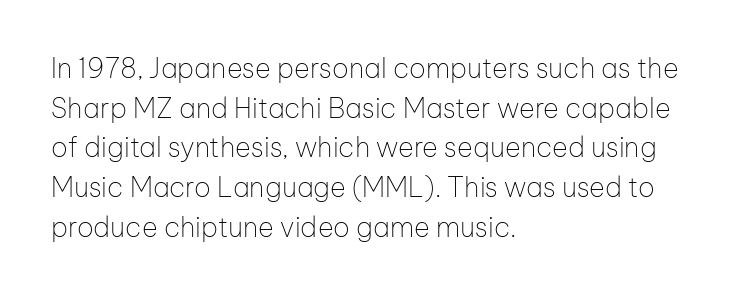
{"italic": "no", "bold": "no", "underline": "no", "align": "left", "line_spacing": "normal", "line_spacing_ratio": 1.47, "letter_spacing": "normal", "letter_spacing_em": 0.0, "glyph_px": 27}
